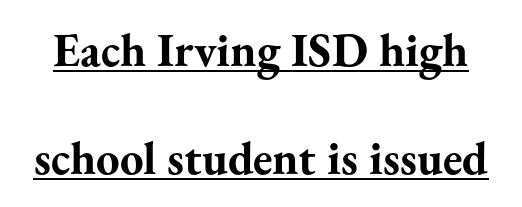
The image shows 47 px bold serif type, upright; set loose line spacing (2.3x), normal letter spacing, underlined; medium stroke contrast and a small x-height.
